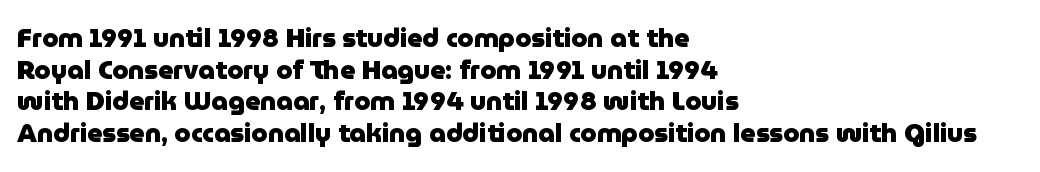
I'd describe the lettering as bold — thick and assertive. Words appear dense and cohesive because spacing is normal. Reading down the block, your eye returns to a fixed left position each line. The lettering holds an erect, upright posture throughout. Descender tails drop into unmarked territory.
